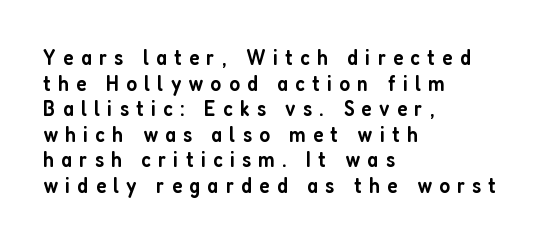
The image shows 22 px text type, upright; set left-aligned, line spacing 1.16x, unusually wide letter spacing (+0.33 em), not underlined.
